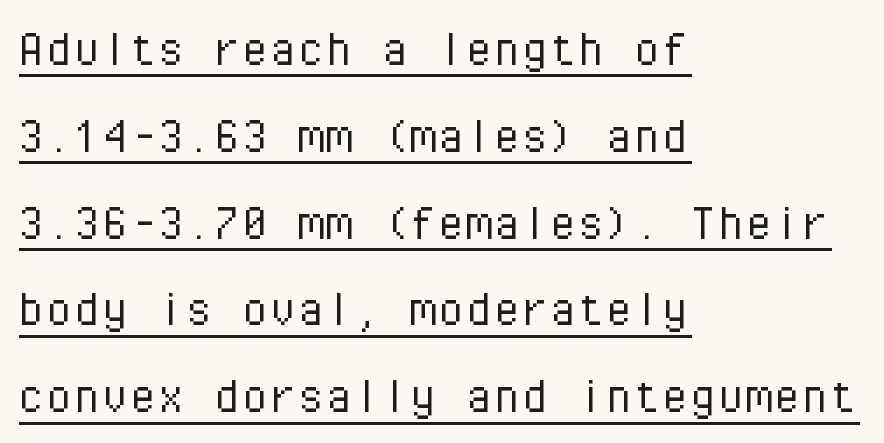
The image shows 56 px light sans-serif type, upright, monospaced; set left-aligned, normal line spacing (1.55x), normal letter spacing, underlined; low stroke contrast and a medium x-height.
